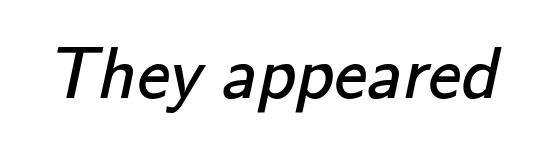
The space directly below the letters is spotless. Look at the tracking — it's just the regular setting, nothing added. The typeface chosen for these lines omits serifs. Stroke mass is kept to a normal reading level or below. Note the varied advance widths — an 'i' is clearly narrower than an 'm'.
